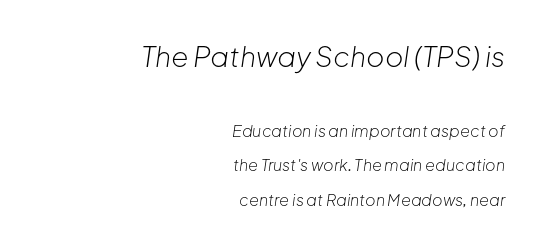
{"italic": "yes", "lean": "right", "slant_degrees": 8, "bold": "no", "weight": "light", "width": "normal", "stroke_contrast": "low", "x_height": "medium", "monospaced": "no", "underline": "no", "align": "right", "line_spacing": "loose", "line_spacing_ratio": 2.16, "letter_spacing": "normal", "letter_spacing_em": 0.0, "larger_block": "first", "size_ratio": 1.75, "glyph_px": 28}
